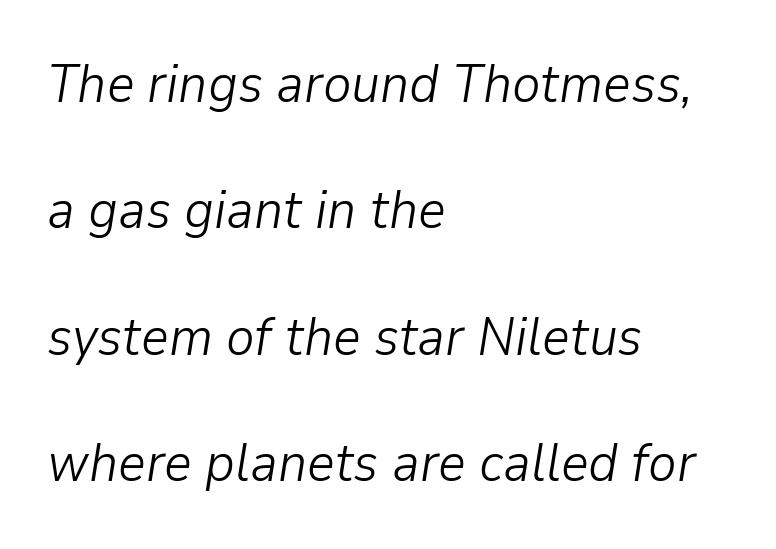
{"italic": "yes", "lean": "right", "slant_degrees": 9, "bold": "no", "weight": "light", "width": "normal", "stroke_contrast": "low", "x_height": "medium", "monospaced": "no", "underline": "no", "align": "left", "line_spacing": "loose", "line_spacing_ratio": 2.34, "letter_spacing": "normal", "letter_spacing_em": 0.0, "glyph_px": 54}
